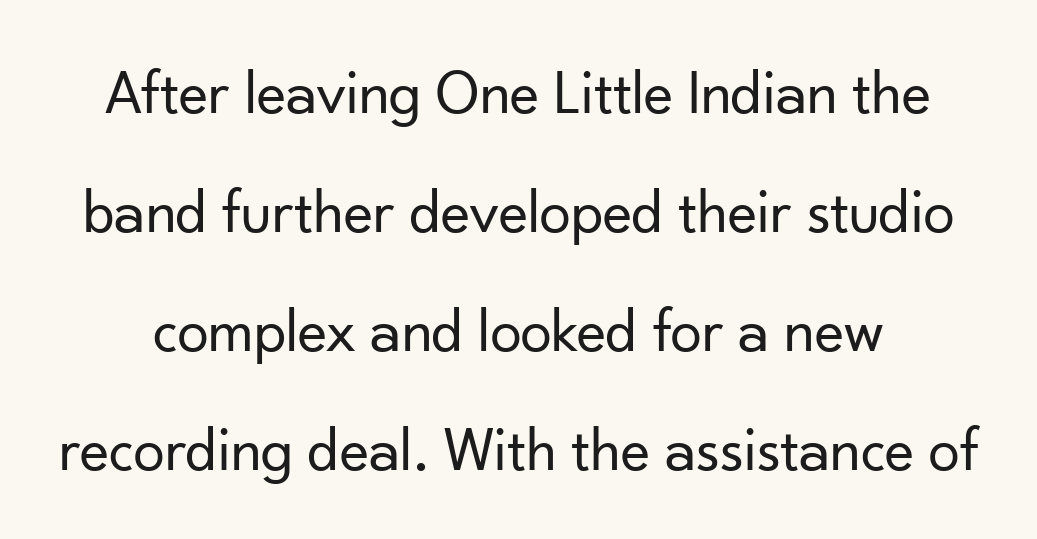
Q: Is the text bold? A: No.
Q: Is the text italic (slanted)? A: No, it is upright.
Q: Is the typeface a serif or a sans-serif typeface? A: Sans-serif.
Q: Is the text underlined? A: No.
Q: Is the spacing between letters normal or unusually wide? A: Normal.
Q: Width (condensed, normal, or wide)? A: Normal.
Q: Stroke contrast? A: Low.
Q: x-height? A: Small.
Q: Monospaced? A: No.
